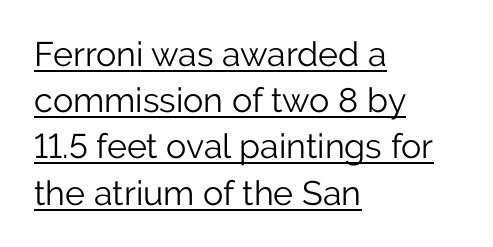
The image shows 34 px light sans-serif type, upright; set left-aligned, normal line spacing (1.36x), normal letter spacing, underlined; low stroke contrast and a medium x-height.
